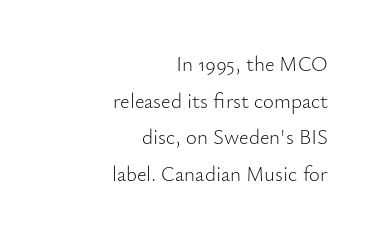
Q: Is the text bold? A: No.
Q: Is the text italic (slanted)? A: No, it is upright.
Q: Is the text underlined? A: No.
Q: How is the paragraph aligned? A: Right-aligned.
Q: Is the spacing between letters normal or unusually wide? A: Normal.
